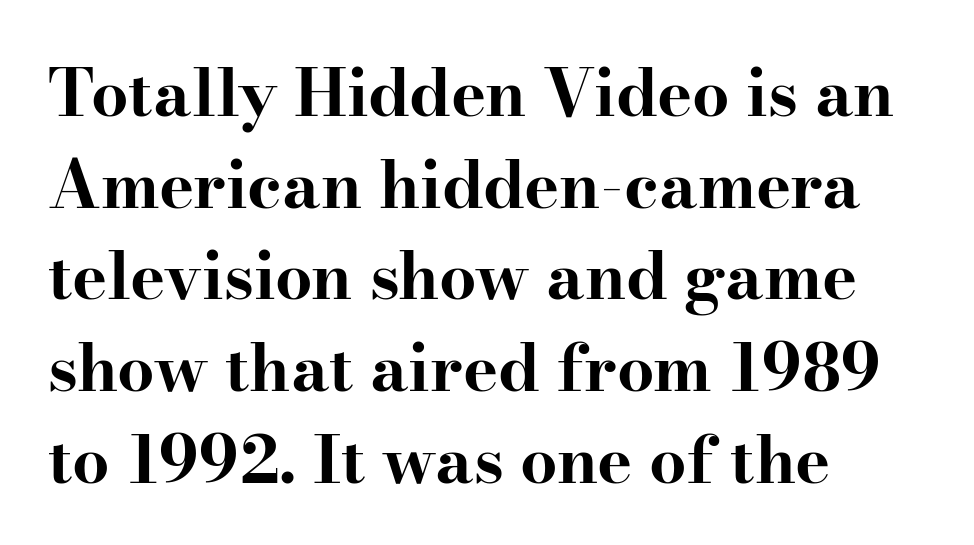
{"serif": "yes", "italic": "no", "bold": "yes", "weight": "bold", "width": "wide", "stroke_contrast": "high", "x_height": "small", "monospaced": "no", "underline": "no", "align": "left", "line_spacing": "normal", "line_spacing_ratio": 1.39, "letter_spacing": "normal", "letter_spacing_em": 0.0, "glyph_px": 66}
